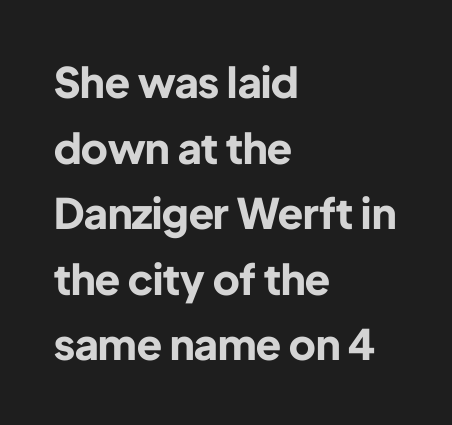
Nobody touched the tracking dial on this one. Which margin do the lines hug? The left one — the right edge is uneven. Examine the stroke ends and you'll find no serifs. These lines are rendered in a variable-pitch font.
